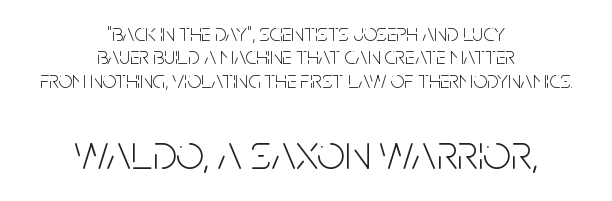
The image shows 49 px light, condensed sans-serif type, upright; set centered, tight line spacing (0.97x), normal letter spacing, not underlined; the second (bottom) block is 2.04x larger; low stroke contrast and a large x-height.
